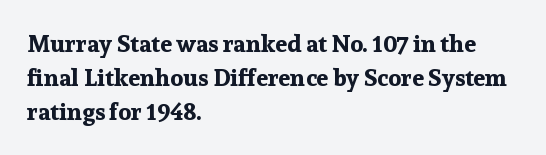
Q: Is the text bold? A: Yes.
Q: Is the text italic (slanted)? A: No, it is upright.
Q: Is the text underlined? A: No.
Q: How is the paragraph aligned? A: Left-aligned.
Q: Is the spacing between letters normal or unusually wide? A: Normal.
Q: Is the spacing between lines tight, normal or loose? A: Normal.
